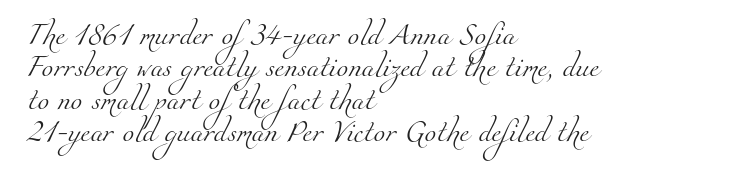
{"bold": "no", "underline": "no", "align": "left", "line_spacing": "normal", "line_spacing_ratio": 1.54, "letter_spacing": "normal", "letter_spacing_em": 0.0, "glyph_px": 21}
